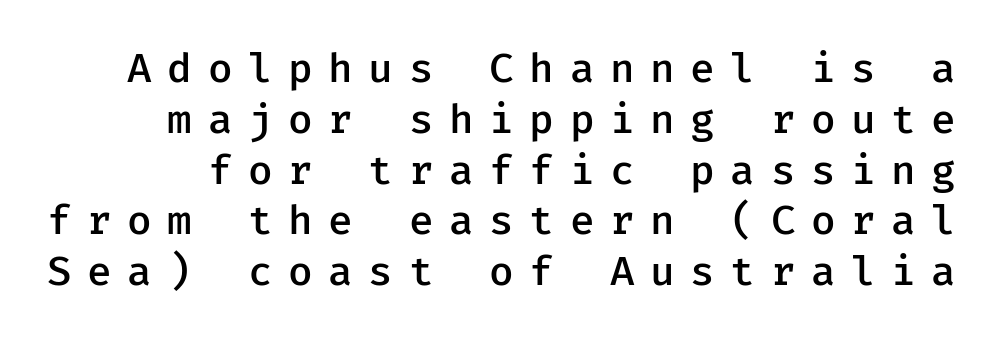
{"serif": "no", "italic": "no", "bold": "semi", "weight": "semibold", "width": "normal", "stroke_contrast": "low", "x_height": "medium", "underline": "no", "line_spacing": "normal", "line_spacing_ratio": 1.27, "letter_spacing": "wide", "letter_spacing_em": 0.39, "glyph_px": 40}
